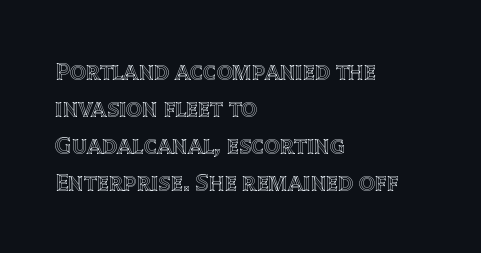
The space beneath each line is pristine and unruled. Compared with typical paragraphs, the rows here are spaced about the same. Notice how the passage keeps a crisp vertical edge on the left only. Short note: letters normally spaced.
